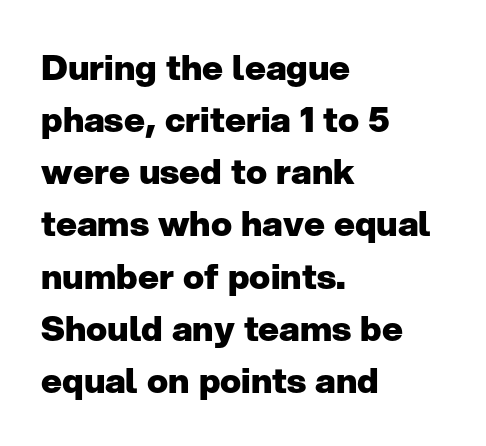
{"serif": "no", "italic": "no", "bold": "yes", "weight": "heavy", "width": "normal", "stroke_contrast": "low", "x_height": "medium", "monospaced": "no", "underline": "no", "align": "left", "line_spacing": "normal", "line_spacing_ratio": 1.49, "letter_spacing": "normal", "letter_spacing_em": 0.0, "glyph_px": 35}
